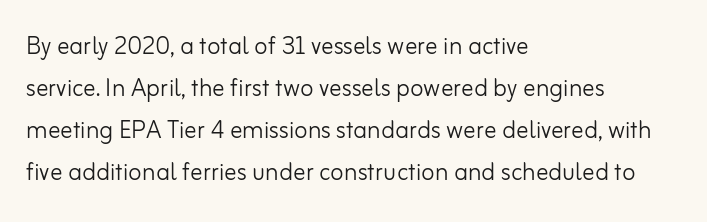
{"serif": "no", "italic": "no", "bold": "no", "weight": "light", "width": "normal", "stroke_contrast": "low", "x_height": "small", "monospaced": "no", "underline": "no", "align": "left", "line_spacing": "normal", "line_spacing_ratio": 1.35, "letter_spacing": "normal", "letter_spacing_em": 0.0, "glyph_px": 31}
